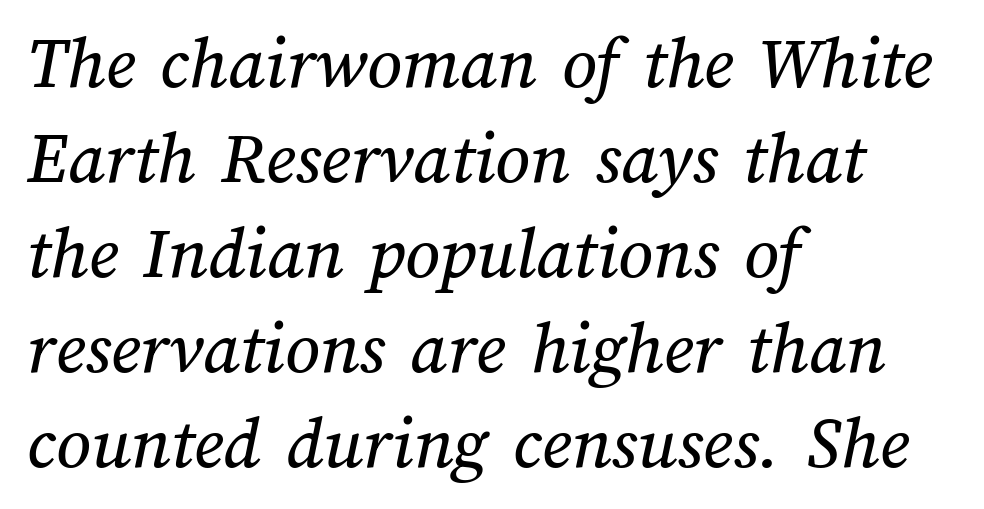
Q: Is the text underlined? A: No.
Q: How is the paragraph aligned? A: Left-aligned.
Q: Is the spacing between letters normal or unusually wide? A: Normal.
Q: Is the spacing between lines tight, normal or loose? A: Normal.
Q: Width (condensed, normal, or wide)? A: Normal.
Q: Stroke contrast? A: Medium.
Q: x-height? A: Medium.
Q: Monospaced? A: No.
